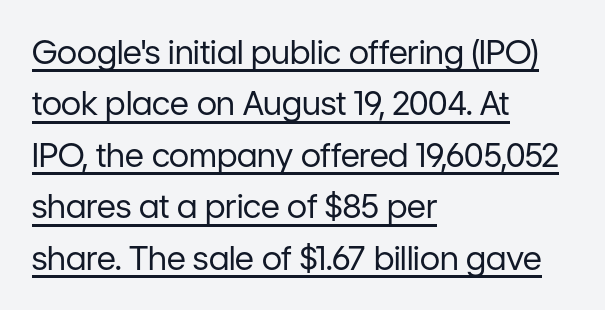
{"serif": "no", "italic": "no", "bold": "no", "weight": "regular", "width": "normal", "stroke_contrast": "low", "x_height": "medium", "monospaced": "no", "underline": "yes", "align": "left", "line_spacing": "normal", "line_spacing_ratio": 1.56, "letter_spacing": "normal", "letter_spacing_em": 0.0, "glyph_px": 33}
